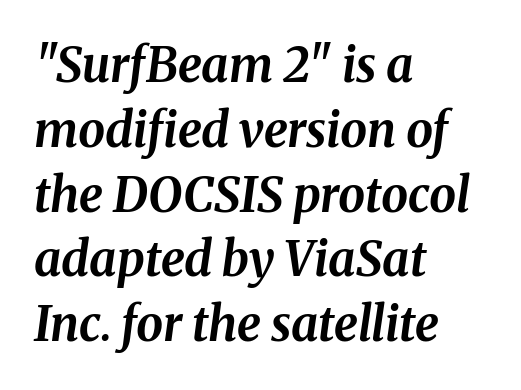
{"italic": "yes", "lean": "right", "slant_degrees": 8, "bold": "yes", "weight": "bold", "width": "normal", "stroke_contrast": "medium", "x_height": "medium", "monospaced": "no", "underline": "no", "align": "left", "line_spacing": "normal", "line_spacing_ratio": 1.35, "letter_spacing": "normal", "letter_spacing_em": 0.0, "glyph_px": 48}
